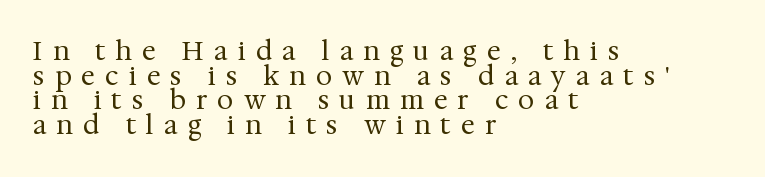
{"italic": "no", "bold": "no", "underline": "no", "align": "left", "line_spacing": "tight", "line_spacing_ratio": 0.95, "letter_spacing": "wide", "letter_spacing_em": 0.4, "glyph_px": 26}
